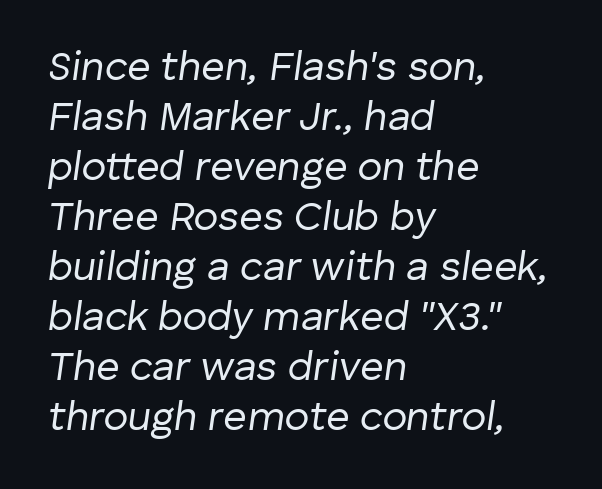
{"italic": "yes", "lean": "right", "slant_degrees": 8, "bold": "no", "weight": "regular", "width": "normal", "stroke_contrast": "low", "x_height": "medium", "monospaced": "no", "underline": "no", "align": "left", "line_spacing_ratio": 1.22, "letter_spacing": "normal", "letter_spacing_em": 0.0, "glyph_px": 41}
